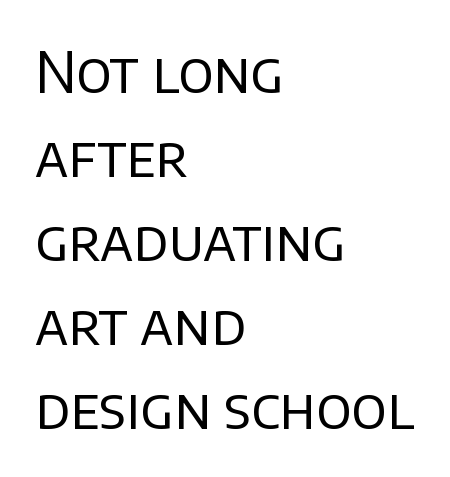
The image shows 56 px regular-weight sans-serif type, upright; set left-aligned, normal line spacing (1.5x), normal letter spacing, not underlined; low stroke contrast and a large x-height.
